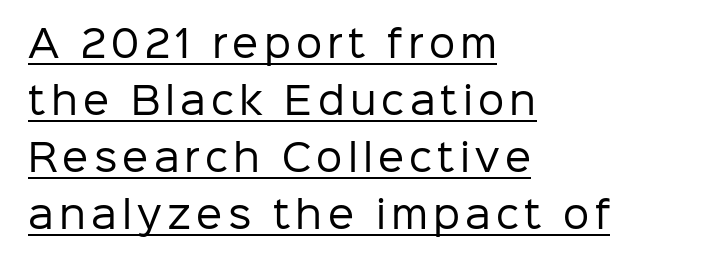
Q: Is the text bold? A: No.
Q: Is the text italic (slanted)? A: No, it is upright.
Q: Is the typeface a serif or a sans-serif typeface? A: Sans-serif.
Q: Is the text underlined? A: Yes.
Q: How is the paragraph aligned? A: Left-aligned.
Q: Is the spacing between lines tight, normal or loose? A: Normal.
Q: Width (condensed, normal, or wide)? A: Normal.
Q: Stroke contrast? A: Low.
Q: x-height? A: Medium.
Q: Monospaced? A: No.
